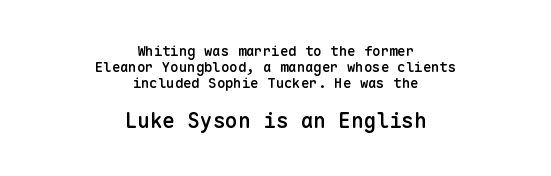
{"italic": "no", "bold": "semi", "underline": "no", "align": "center", "line_spacing": "tight", "line_spacing_ratio": 1.14, "letter_spacing": "normal", "letter_spacing_em": 0.0, "larger_block": "second", "size_ratio": 1.5, "glyph_px": 21}
